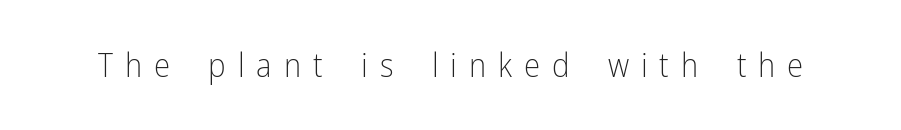
Q: Is the text bold? A: No.
Q: Is the text italic (slanted)? A: No, it is upright.
Q: Is the typeface a serif or a sans-serif typeface? A: Sans-serif.
Q: Is the text underlined? A: No.
Q: Is the spacing between letters normal or unusually wide? A: Unusually wide.
Q: Width (condensed, normal, or wide)? A: Condensed.
Q: Stroke contrast? A: Low.
Q: x-height? A: Medium.
Q: Monospaced? A: No.
